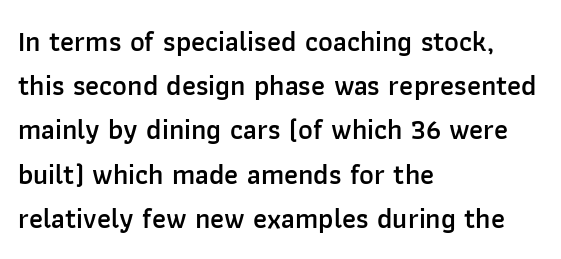
The image shows 28 px semibold sans-serif type, upright; set left-aligned, normal line spacing (1.58x), normal letter spacing, not underlined; low stroke contrast and a medium x-height.
